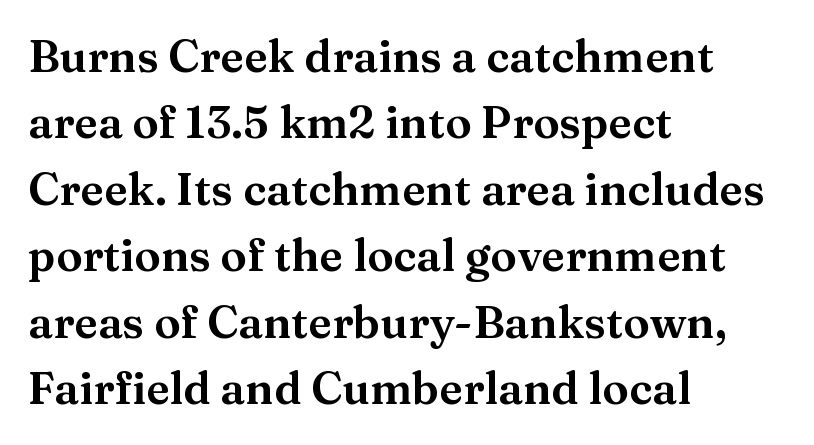
The image shows 44 px wide serif type, upright; set left-aligned, normal line spacing (1.51x), normal letter spacing, not underlined; medium stroke contrast and a medium x-height.
